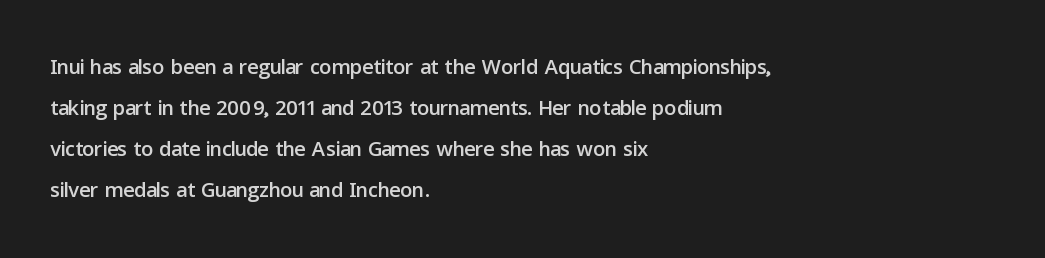
Q: Is the text italic (slanted)? A: No, it is upright.
Q: Is the typeface a serif or a sans-serif typeface? A: Sans-serif.
Q: Is the text underlined? A: No.
Q: How is the paragraph aligned? A: Left-aligned.
Q: Is the spacing between letters normal or unusually wide? A: Normal.
Q: Is the spacing between lines tight, normal or loose? A: Normal.
Q: Width (condensed, normal, or wide)? A: Normal.
Q: Stroke contrast? A: Low.
Q: x-height? A: Medium.
Q: Monospaced? A: No.
